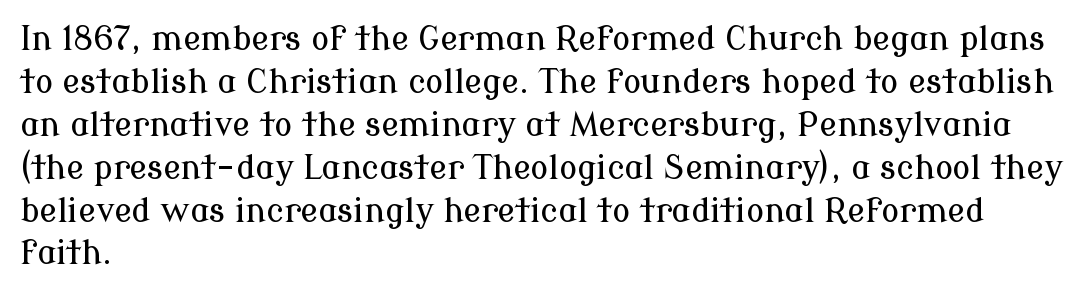
The letters advance in unequal steps, a hallmark of proportional type. Posture: vertical. Typographically, this falls in the serif category. The line-height multiplier appears to be the usual default. In CSS terms this would be text-align: left. Letter spacing: default.
